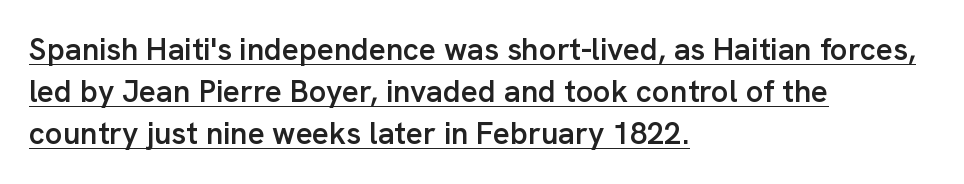
These lines are composed in type without serifs. The sample has been set in demibold, a notch under bold. Note the varied advance widths — an 'i' is clearly narrower than an 'm'. The lettering stays uniformly vertical, giving the passage a roman look.
